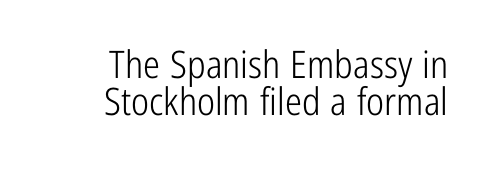
The image shows 38 px light, condensed sans-serif type, upright; set right-aligned, tight line spacing (0.97x), normal letter spacing, not underlined; low stroke contrast and a medium x-height.
